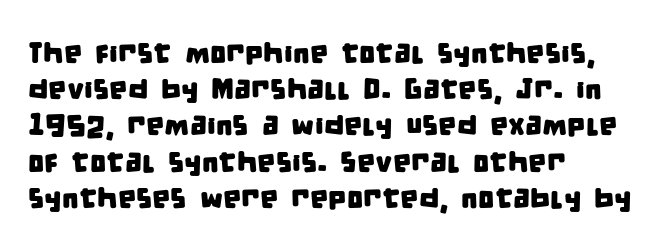
Q: Is the typeface a serif or a sans-serif typeface? A: Sans-serif.
Q: Is the text underlined? A: No.
Q: How is the paragraph aligned? A: Left-aligned.
Q: Is the spacing between letters normal or unusually wide? A: Normal.
Q: Is the spacing between lines tight, normal or loose? A: Normal.
Q: Width (condensed, normal, or wide)? A: Condensed.
Q: Stroke contrast? A: Low.
Q: x-height? A: Large.
Q: Monospaced? A: No.
